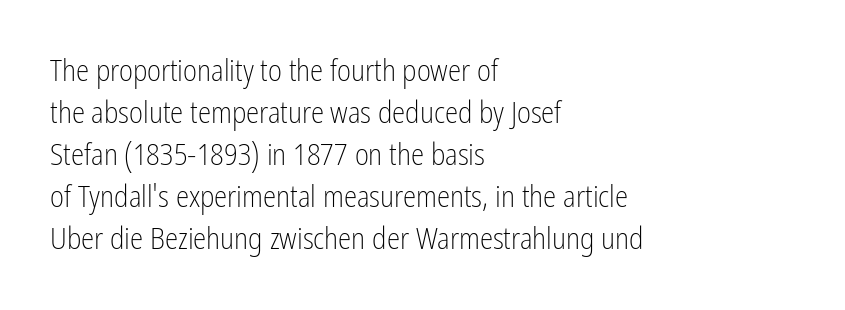
{"serif": "no", "italic": "no", "bold": "no", "weight": "light", "width": "condensed", "stroke_contrast": "low", "x_height": "medium", "monospaced": "no", "underline": "no", "align": "left", "line_spacing": "normal", "line_spacing_ratio": 1.4, "letter_spacing": "normal", "letter_spacing_em": 0.0, "glyph_px": 30}
